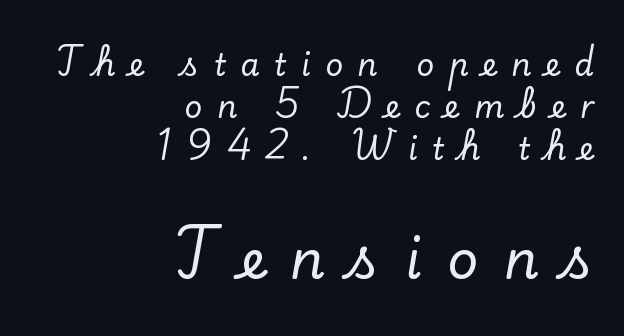
{"serif": "yes", "width": "normal", "stroke_contrast": "low", "x_height": "small", "monospaced": "no", "underline": "no", "align": "right", "line_spacing": "normal", "line_spacing_ratio": 1.36, "letter_spacing": "wide", "letter_spacing_em": 0.47, "larger_block": "second", "size_ratio": 1.74, "glyph_px": 54}
